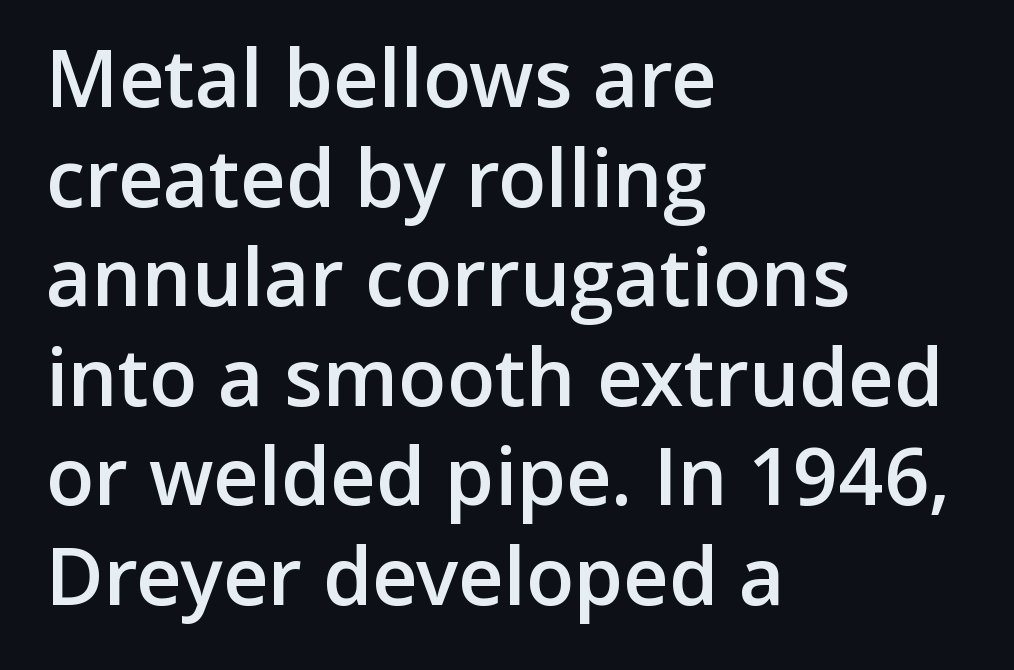
Q: Is the text bold? A: Semi-bold.
Q: Is the text italic (slanted)? A: No, it is upright.
Q: Is the typeface a serif or a sans-serif typeface? A: Sans-serif.
Q: Is the text underlined? A: No.
Q: How is the paragraph aligned? A: Left-aligned.
Q: Is the spacing between letters normal or unusually wide? A: Normal.
Q: Is the spacing between lines tight, normal or loose? A: Normal.
Q: Width (condensed, normal, or wide)? A: Normal.
Q: Stroke contrast? A: Low.
Q: x-height? A: Medium.
Q: Monospaced? A: No.
